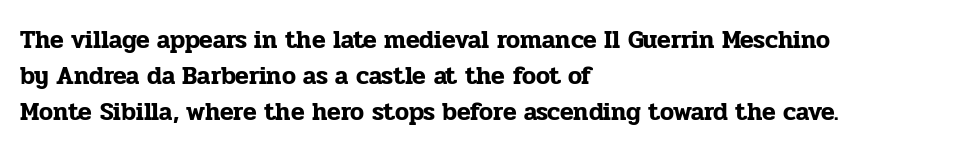
{"italic": "no", "underline": "no", "align": "left", "line_spacing": "normal", "line_spacing_ratio": 1.44, "letter_spacing": "normal", "letter_spacing_em": 0.0, "glyph_px": 25}
